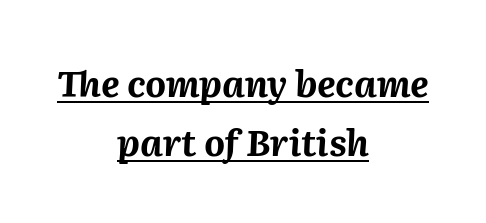
The image shows 36 px bold type, italic (leaning right); set centered, normal line spacing (1.65x), normal letter spacing, underlined; medium stroke contrast and a medium x-height.
